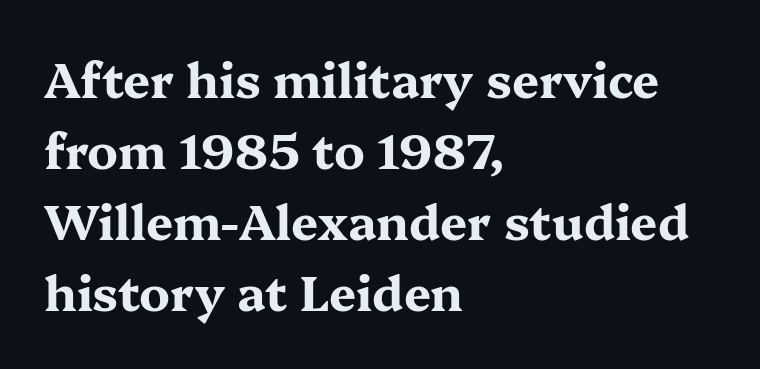
{"serif": "yes", "italic": "no", "bold": "yes", "weight": "bold", "width": "wide", "stroke_contrast": "medium", "x_height": "medium", "monospaced": "no", "underline": "no", "align": "left", "line_spacing": "normal", "line_spacing_ratio": 1.48, "letter_spacing": "normal", "letter_spacing_em": 0.0, "glyph_px": 48}
